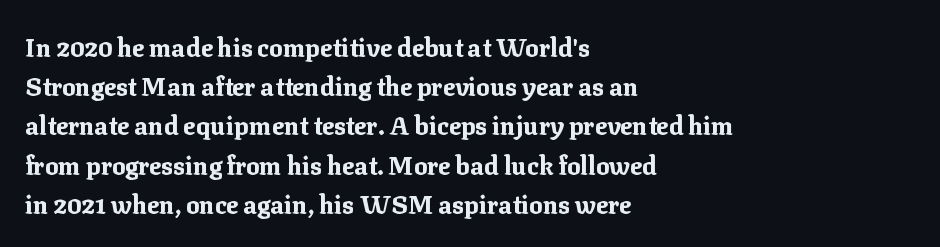
Q: Is the text bold? A: Yes.
Q: Is the text italic (slanted)? A: No, it is upright.
Q: Is the text underlined? A: No.
Q: How is the paragraph aligned? A: Left-aligned.
Q: Is the spacing between letters normal or unusually wide? A: Normal.
Q: Is the spacing between lines tight, normal or loose? A: Normal.
